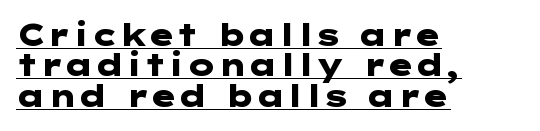
The image shows 30 px heavy, wide sans-serif type, upright; set left-aligned, tight line spacing (1.01x), normal letter spacing, underlined; low stroke contrast and a medium x-height.
